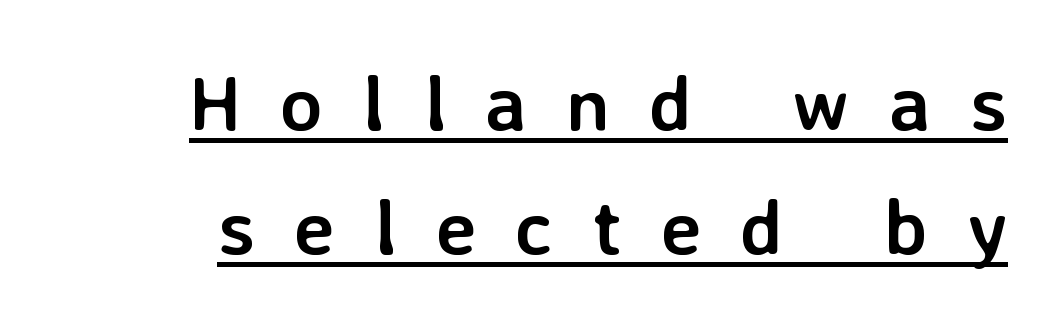
{"serif": "no", "italic": "no", "bold": "yes", "weight": "semibold", "width": "normal", "stroke_contrast": "low", "x_height": "medium", "monospaced": "no", "underline": "yes", "line_spacing": "normal", "line_spacing_ratio": 1.59, "letter_spacing": "wide", "letter_spacing_em": 0.5, "glyph_px": 78}
